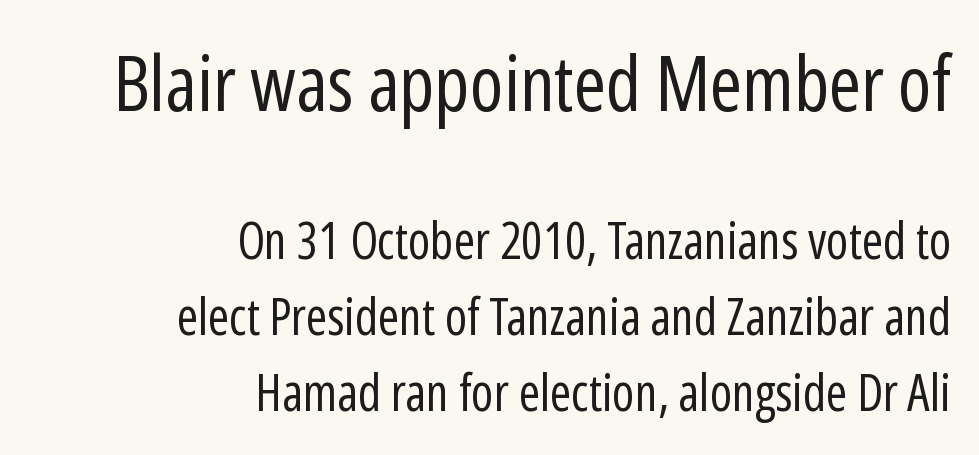
The image shows 77 px regular-weight, condensed sans-serif type, upright; set right-aligned, normal line spacing (1.49x), normal letter spacing, not underlined; the first (top) block is 1.51x larger; low stroke contrast and a medium x-height.
